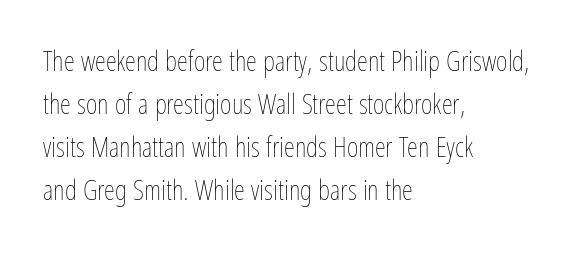
Q: Is the text bold? A: No.
Q: Is the text italic (slanted)? A: No, it is upright.
Q: Is the text underlined? A: No.
Q: How is the paragraph aligned? A: Left-aligned.
Q: Is the spacing between letters normal or unusually wide? A: Normal.
Q: Is the spacing between lines tight, normal or loose? A: Normal.
Q: Width (condensed, normal, or wide)? A: Condensed.
Q: Stroke contrast? A: Low.
Q: x-height? A: Medium.
Q: Monospaced? A: No.
